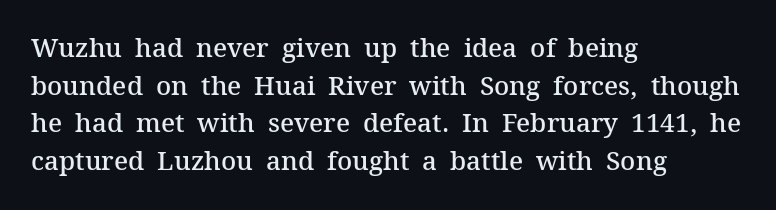
{"italic": "no", "bold": "semi", "underline": "no", "align": "left", "line_spacing": "normal", "line_spacing_ratio": 1.45, "letter_spacing": "normal", "letter_spacing_em": 0.0, "glyph_px": 26}
